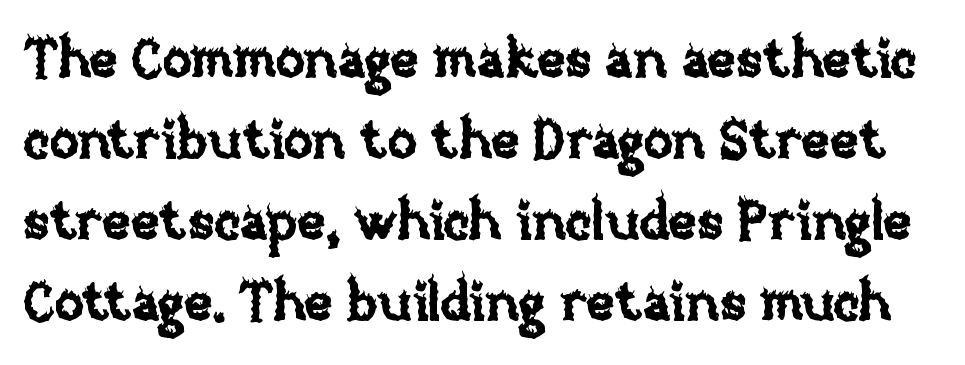
Q: Is the text italic (slanted)? A: No, it is upright.
Q: Is the text underlined? A: No.
Q: Is the spacing between letters normal or unusually wide? A: Normal.
Q: Is the spacing between lines tight, normal or loose? A: Normal.
Q: Width (condensed, normal, or wide)? A: Normal.
Q: Stroke contrast? A: Low.
Q: x-height? A: Large.
Q: Monospaced? A: No.
